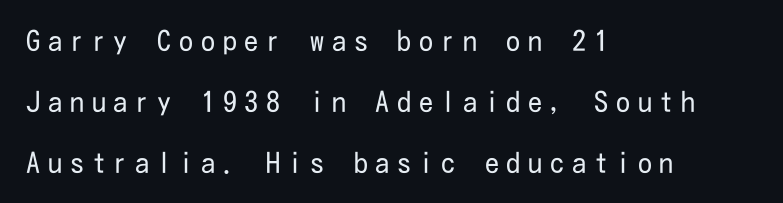
The image shows 28 px regular-weight, condensed sans-serif type, upright; set left-aligned, loose line spacing (2.17x), unusually wide letter spacing (+0.28 em), not underlined; low stroke contrast and a medium x-height.
